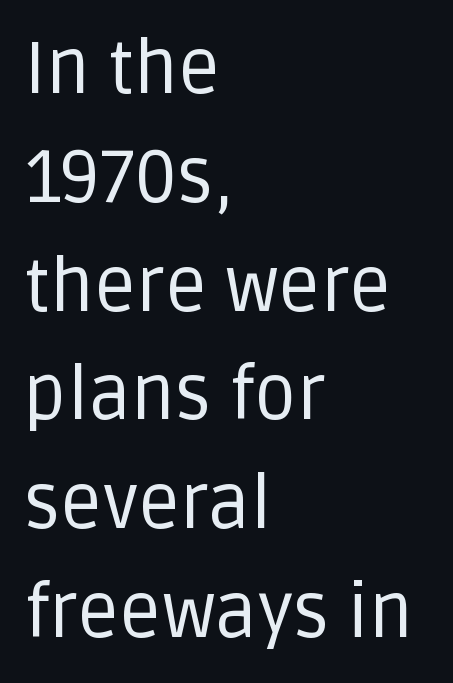
Q: Is the text bold? A: No.
Q: Is the text italic (slanted)? A: No, it is upright.
Q: Is the typeface a serif or a sans-serif typeface? A: Sans-serif.
Q: Is the text underlined? A: No.
Q: How is the paragraph aligned? A: Left-aligned.
Q: Is the spacing between letters normal or unusually wide? A: Normal.
Q: Is the spacing between lines tight, normal or loose? A: Normal.
Q: Width (condensed, normal, or wide)? A: Normal.
Q: Stroke contrast? A: Low.
Q: x-height? A: Large.
Q: Monospaced? A: No.
